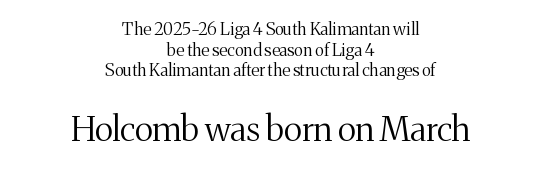
The image shows 34 px regular-weight serif type, upright; set centered, line spacing 1.21x, normal letter spacing, not underlined; the second (bottom) block is 2.0x larger; medium stroke contrast and a medium x-height.
